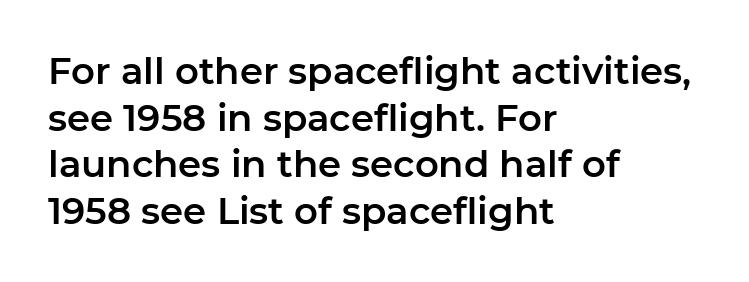
The image shows 37 px sans-serif type, upright; set left-aligned, normal line spacing (1.26x), normal letter spacing, not underlined; low stroke contrast and a medium x-height.
